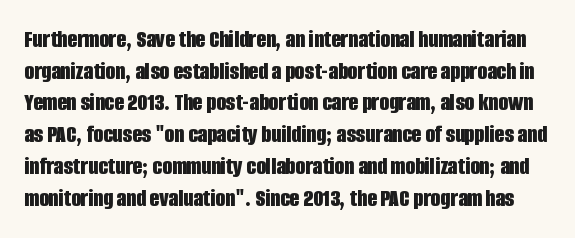
{"italic": "no", "bold": "yes", "underline": "no", "line_spacing": "normal", "line_spacing_ratio": 1.27, "letter_spacing": "normal", "letter_spacing_em": 0.0, "glyph_px": 25}
